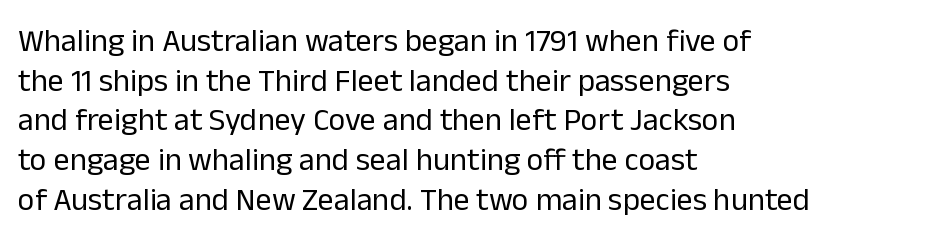
{"serif": "no", "italic": "no", "bold": "no", "weight": "regular", "width": "normal", "stroke_contrast": "low", "x_height": "medium", "monospaced": "no", "underline": "no", "align": "left", "line_spacing_ratio": 1.24, "letter_spacing": "normal", "letter_spacing_em": 0.0, "glyph_px": 32}
